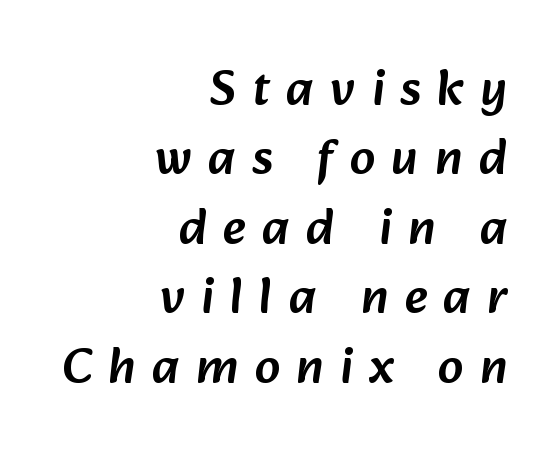
The image shows 50 px sans-serif type; set right-aligned, normal line spacing (1.39x), unusually wide letter spacing (+0.33 em), not underlined; low stroke contrast and a medium x-height.
